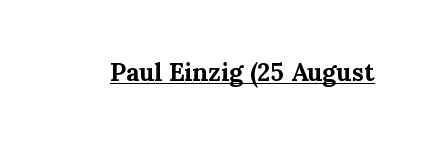
{"italic": "no", "bold": "yes", "underline": "yes", "letter_spacing": "normal", "letter_spacing_em": 0.0, "glyph_px": 25}
